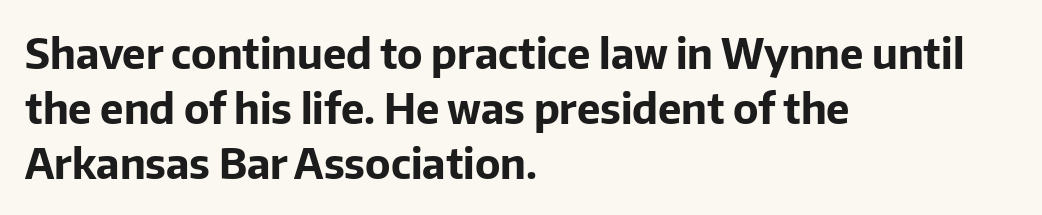
Q: Is the text bold? A: Yes.
Q: Is the text italic (slanted)? A: No, it is upright.
Q: Is the typeface a serif or a sans-serif typeface? A: Sans-serif.
Q: Is the text underlined? A: No.
Q: How is the paragraph aligned? A: Left-aligned.
Q: Is the spacing between letters normal or unusually wide? A: Normal.
Q: Is the spacing between lines tight, normal or loose? A: Normal.
Q: Width (condensed, normal, or wide)? A: Normal.
Q: Stroke contrast? A: Low.
Q: x-height? A: Medium.
Q: Monospaced? A: No.
